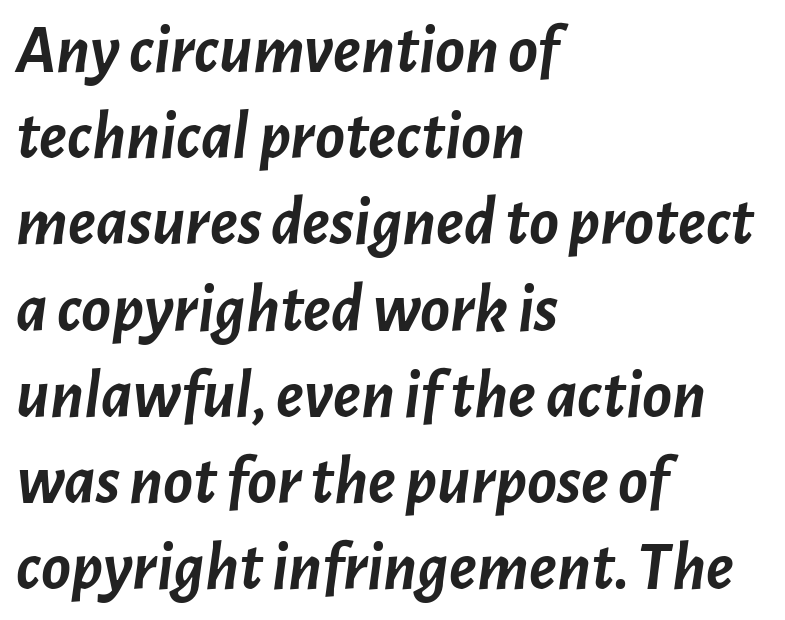
Posture: slanted. A classic flush-left, rag-right setting is used for this passage. Letters rest on an invisible, unmarked baseline. No extra tracking has been applied to these lines.
